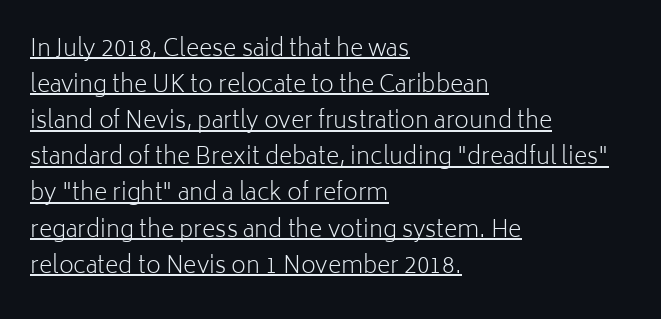
The rendering uses the underline text-decoration. Stems here are at most as thick as an everyday book face. The rag falls on the right side of this text block. Ascenders rise straight up at ninety degrees.
